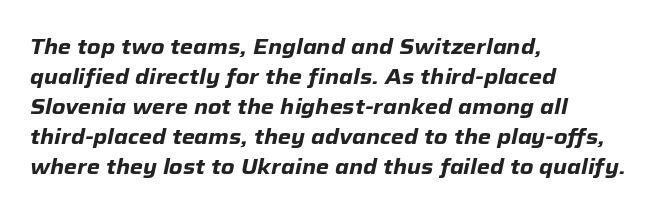
{"italic": "yes", "lean": "right", "slant_degrees": 12, "bold": "yes", "underline": "no", "align": "left", "line_spacing": "normal", "line_spacing_ratio": 1.43, "letter_spacing": "normal", "letter_spacing_em": 0.0, "glyph_px": 21}
